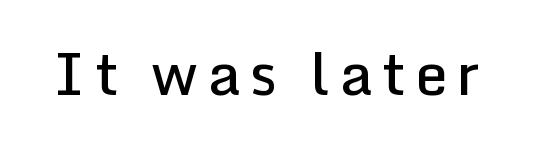
The image shows 59 px semibold sans-serif type, upright; set not underlined; low stroke contrast and a medium x-height.
